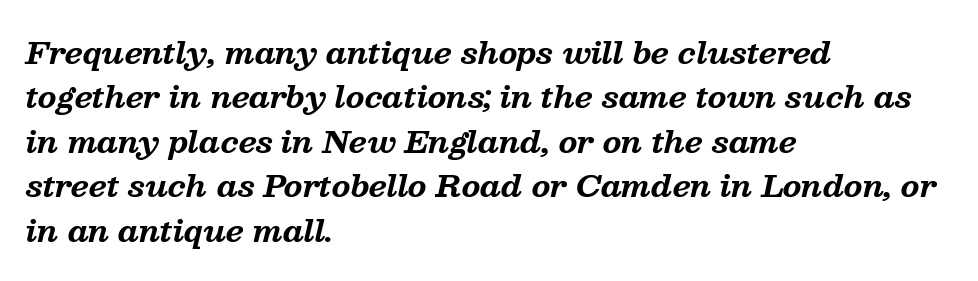
{"serif": "yes", "italic": "yes", "lean": "right", "slant_degrees": 13, "bold": "yes", "weight": "bold", "width": "normal", "stroke_contrast": "medium", "x_height": "medium", "monospaced": "no", "underline": "no", "align": "left", "line_spacing": "normal", "line_spacing_ratio": 1.48, "letter_spacing": "normal", "letter_spacing_em": 0.0, "glyph_px": 30}
